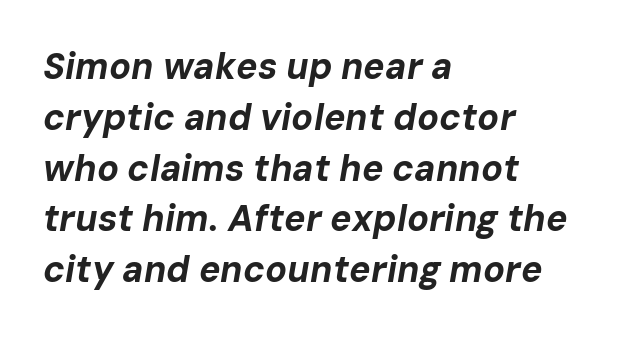
Q: Is the text bold? A: Yes.
Q: Is the text italic (slanted)? A: Yes, it leans right by about 10 degrees.
Q: Is the text underlined? A: No.
Q: How is the paragraph aligned? A: Left-aligned.
Q: Is the spacing between letters normal or unusually wide? A: Normal.
Q: Is the spacing between lines tight, normal or loose? A: Normal.
Q: Width (condensed, normal, or wide)? A: Normal.
Q: Stroke contrast? A: Low.
Q: x-height? A: Medium.
Q: Monospaced? A: No.
